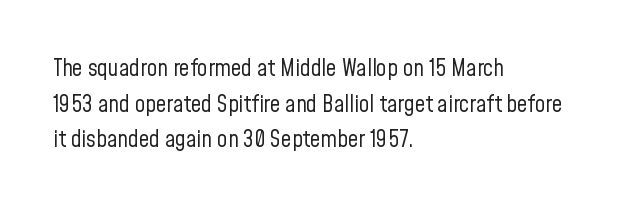
Baseline-to-baseline distance is the conventional proportion of letter height. The passage is arranged the way most books set body copy — flush left. The glyphs are unaccompanied by any horizontal stroke below them. The gaps between neighbouring characters are ordinary and unremarkable.
